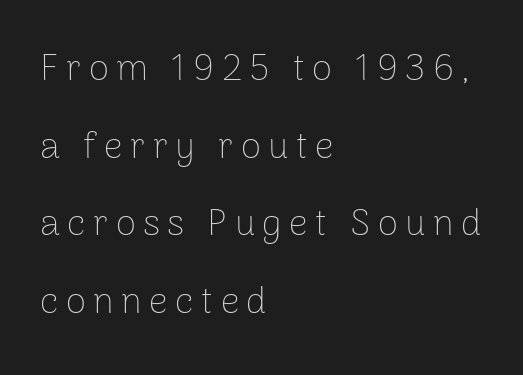
Leading is clearly above the norm, producing a sparse column. Loose tracking; the words dissolve into strings of separated letters. Ordinary non-slanted type is in use. Compared with a centered layout, this one pins lines to the left instead.
